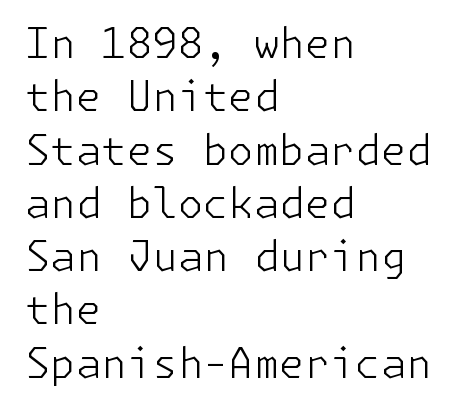
The image shows 41 px light sans-serif type, upright; set left-aligned, normal line spacing (1.3x), normal letter spacing, not underlined; low stroke contrast and a medium x-height.
